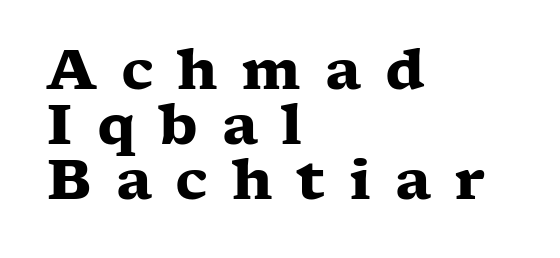
The lettering holds an erect, upright posture throughout. The passage shown is emphatically bold. The setting favours the left margin, as ordinary paragraphs usually do. Character widths vary here, with narrow letters taking less room than wide ones. Rule under the text: the space is simply empty. Here the glyphs are tracked loosely, breaking word shapes into spaced letters.
